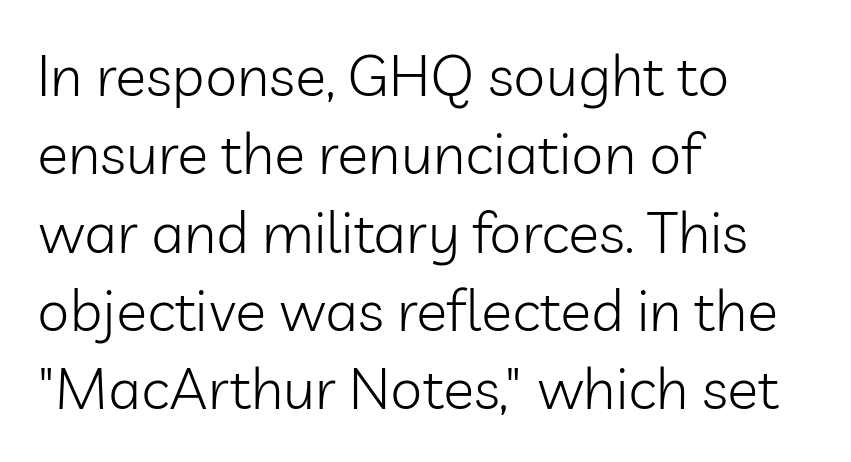
The image shows 58 px light sans-serif type, upright; set left-aligned, normal line spacing (1.35x), normal letter spacing, not underlined; low stroke contrast and a medium x-height.
